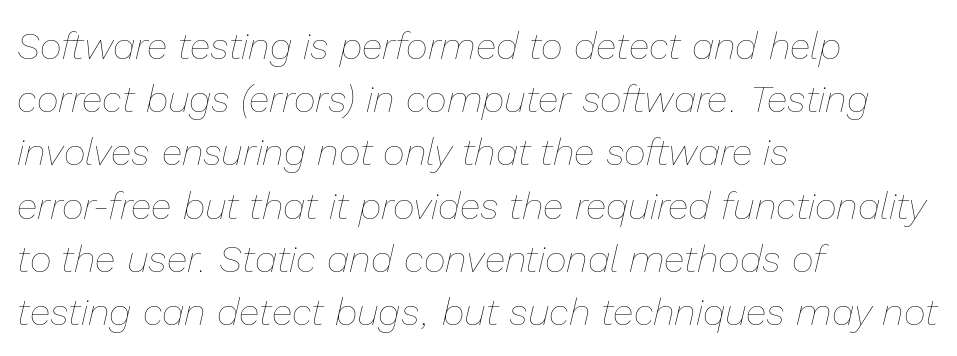
Q: Is the text bold? A: No.
Q: Is the text italic (slanted)? A: Yes, it leans right by about 13 degrees.
Q: Is the text underlined? A: No.
Q: How is the paragraph aligned? A: Left-aligned.
Q: Is the spacing between letters normal or unusually wide? A: Normal.
Q: Is the spacing between lines tight, normal or loose? A: Normal.
Q: Width (condensed, normal, or wide)? A: Normal.
Q: Stroke contrast? A: Low.
Q: x-height? A: Medium.
Q: Monospaced? A: No.
